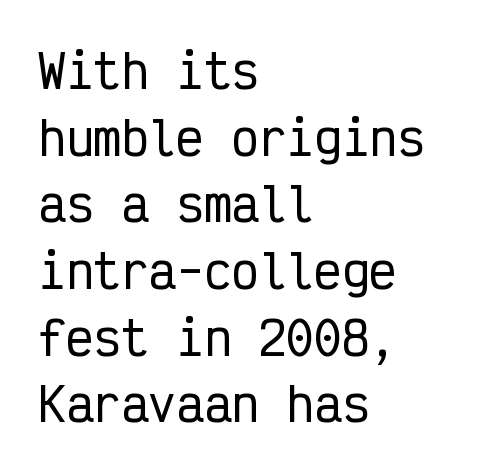
Q: Is the text italic (slanted)? A: No, it is upright.
Q: Is the typeface a serif or a sans-serif typeface? A: Sans-serif.
Q: Is the text underlined? A: No.
Q: How is the paragraph aligned? A: Left-aligned.
Q: Is the spacing between letters normal or unusually wide? A: Normal.
Q: Is the spacing between lines tight, normal or loose? A: Normal.
Q: Width (condensed, normal, or wide)? A: Condensed.
Q: Stroke contrast? A: Low.
Q: x-height? A: Medium.
Q: Monospaced? A: Yes.
